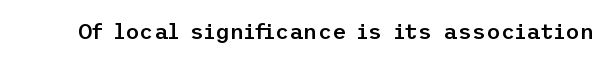
{"italic": "no", "bold": "semi", "underline": "no", "letter_spacing": "normal", "letter_spacing_em": 0.0, "glyph_px": 22}
